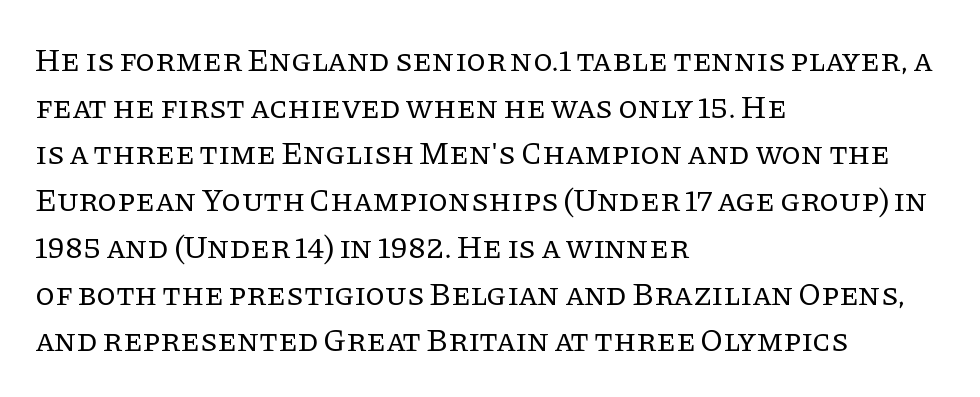
{"serif": "yes", "italic": "no", "bold": "no", "weight": "regular", "width": "normal", "stroke_contrast": "low", "x_height": "large", "monospaced": "no", "underline": "no", "align": "left", "line_spacing": "normal", "line_spacing_ratio": 1.46, "letter_spacing": "normal", "letter_spacing_em": 0.0, "glyph_px": 32}
